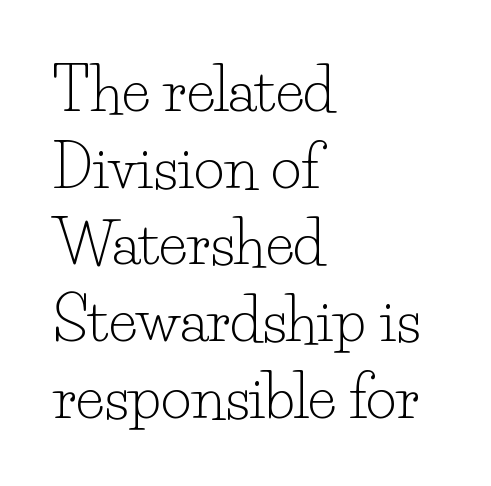
Bare-footed words on every line. The typesetting does not lean heavy: it is not bold. The letters stand straight up with perfectly vertical stems. The glyphs in this specimen are seriffed. Line starts are locked; line ends wander.
